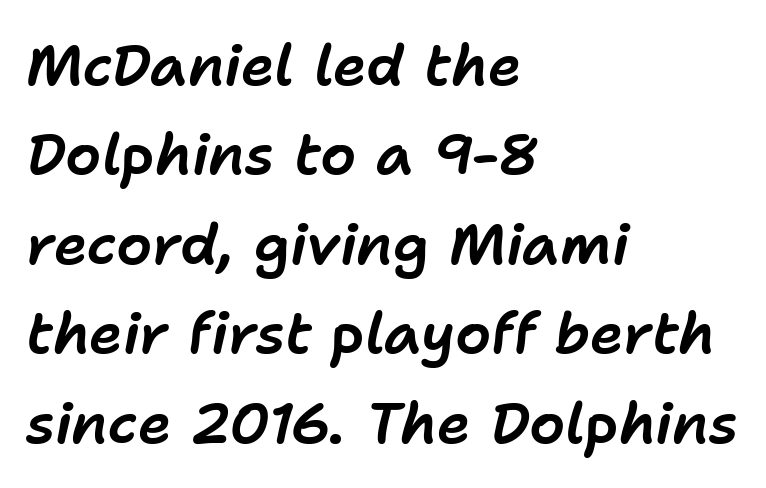
{"italic": "yes", "lean": "right", "slant_degrees": 11, "width": "normal", "stroke_contrast": "low", "x_height": "medium", "monospaced": "no", "underline": "no", "align": "left", "line_spacing": "normal", "line_spacing_ratio": 1.57, "letter_spacing": "normal", "letter_spacing_em": 0.0, "glyph_px": 57}
